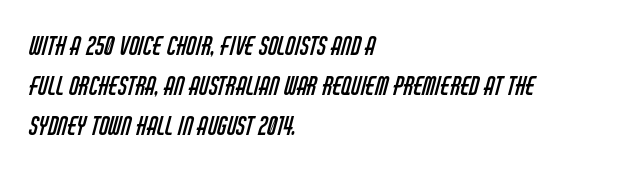
Baseline-to-baseline distance is the conventional proportion of letter height. One-word summary of the alignment: left. Look at the tracking — it's just the regular setting, nothing added. The space beneath each line is pristine and unruled. The passage shown is not bold in any degree.
